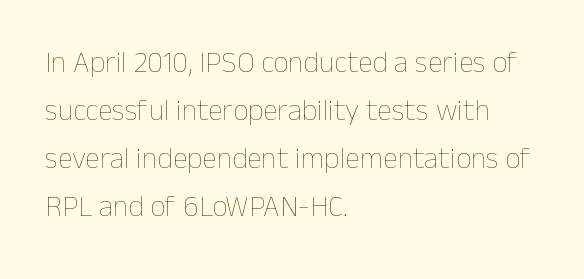
Tall strokes in this sample are plumb rather than angled. This sample has the flowing, uneven cadence of proportional lettering. Which margin do the lines hug? The left one — the right edge is uneven. A normal amount of white space separates one row of letters from the next.
